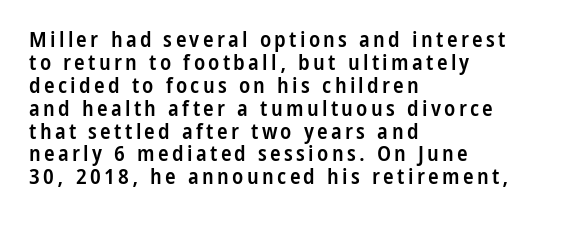
{"italic": "no", "bold": "semi", "underline": "no", "align": "left", "line_spacing": "tight", "line_spacing_ratio": 1.04, "glyph_px": 22}
